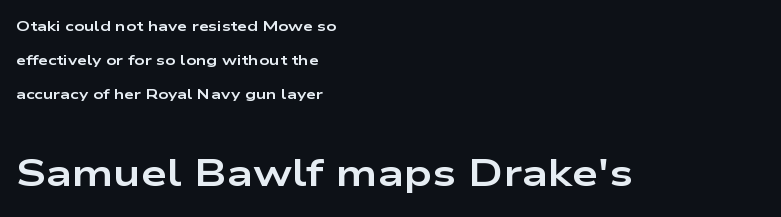
{"serif": "no", "italic": "no", "bold": "yes", "weight": "bold", "width": "wide", "stroke_contrast": "low", "x_height": "medium", "monospaced": "no", "underline": "no", "align": "left", "line_spacing": "loose", "line_spacing_ratio": 2.44, "letter_spacing": "normal", "letter_spacing_em": 0.0, "larger_block": "second", "size_ratio": 2.64, "glyph_px": 37}
